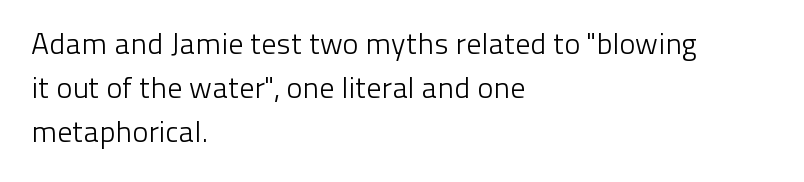
The image shows 30 px light sans-serif type, upright; set left-aligned, normal line spacing (1.47x), normal letter spacing, not underlined; low stroke contrast and a medium x-height.
